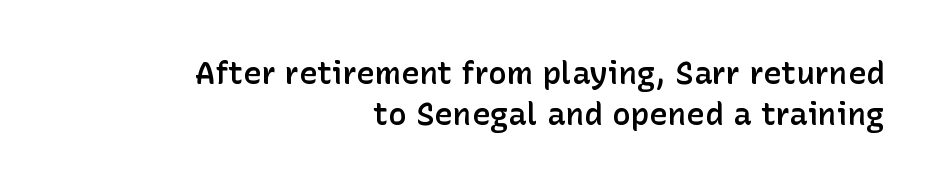
Varying glyph widths throughout — classic text-font behaviour. The strokes are fattened partway — semibold, not bold. Is the block centered? No — it sits flush against the right margin. The rows are spaced the way most documents space them. Clear beneath every line of the passage. Italic: no, the glyphs are upright roman.
